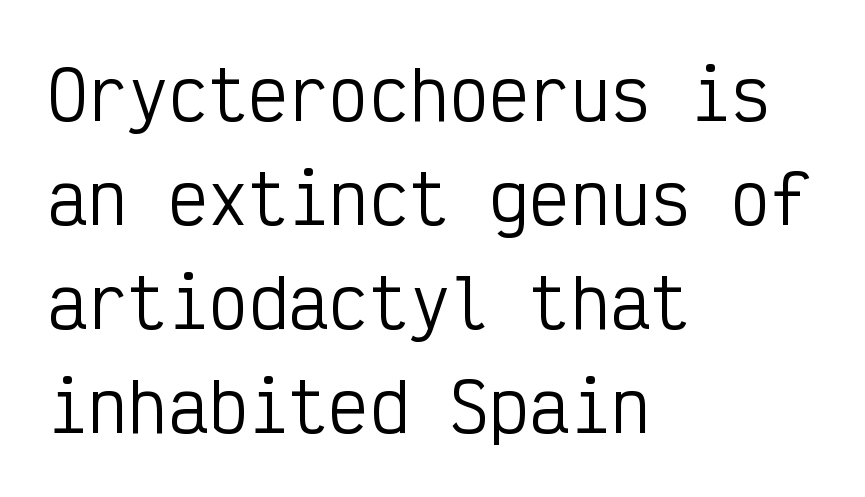
Letterform terminals end flat and unadorned throughout the passage. Do the characters align in a grid? Yes, the font is monospaced. Nobody touched the tracking dial on this one. The typesetter chose a ragged-right arrangement here. The line-height multiplier appears to be the usual default.
